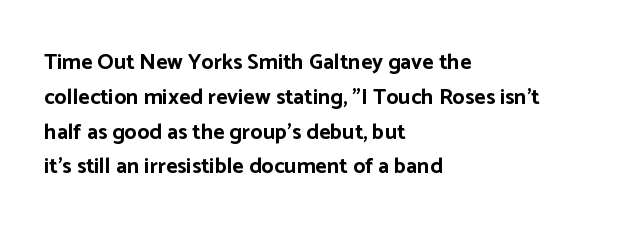
{"italic": "no", "bold": "yes", "underline": "no", "align": "left", "line_spacing": "normal", "line_spacing_ratio": 1.58, "letter_spacing": "normal", "letter_spacing_em": 0.0, "glyph_px": 22}
